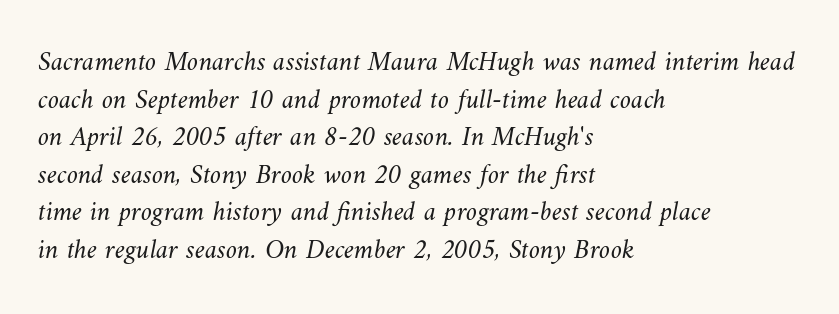
Proportional: the letters do not fall into vertical columns. Compared with typical paragraphs, the rows here are spaced about the same. Which margin do the lines hug? The left one — the right edge is uneven. This rendering features lettering with no underline. The strokes are not fattened; the text isn't bold. Letter spacing: default.
